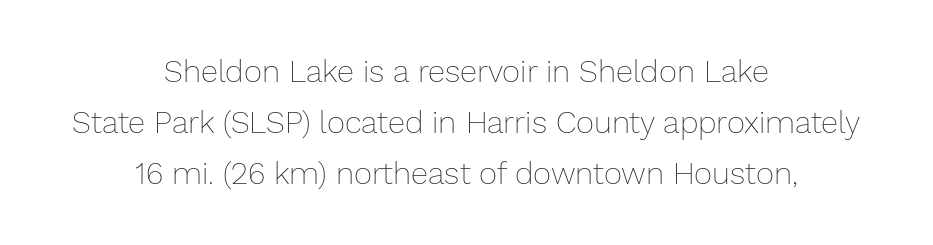
The image shows 31 px thin type, upright; set centered, normal line spacing (1.64x), normal letter spacing, not underlined; low stroke contrast and a medium x-height.
